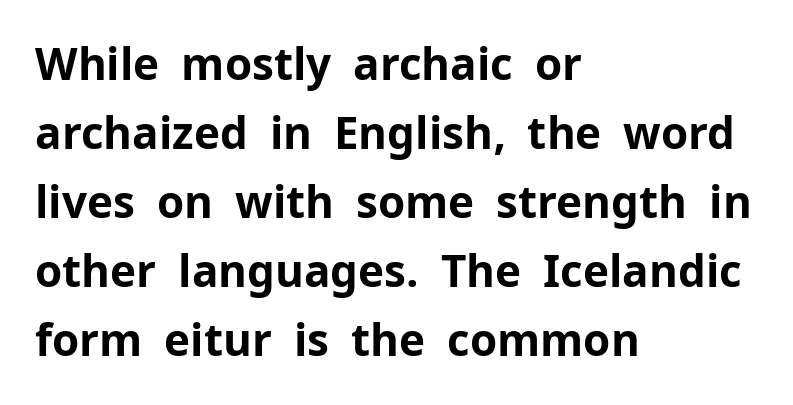
Q: Is the text bold? A: Yes.
Q: Is the text italic (slanted)? A: No, it is upright.
Q: Is the typeface a serif or a sans-serif typeface? A: Sans-serif.
Q: Is the text underlined? A: No.
Q: How is the paragraph aligned? A: Left-aligned.
Q: Is the spacing between letters normal or unusually wide? A: Normal.
Q: Is the spacing between lines tight, normal or loose? A: Normal.
Q: Width (condensed, normal, or wide)? A: Normal.
Q: Stroke contrast? A: Low.
Q: x-height? A: Medium.
Q: Monospaced? A: No.
